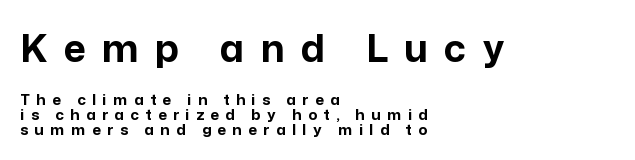
{"serif": "no", "italic": "no", "bold": "yes", "weight": "bold", "width": "normal", "stroke_contrast": "low", "x_height": "medium", "monospaced": "no", "underline": "no", "align": "left", "line_spacing": "tight", "line_spacing_ratio": 0.99, "letter_spacing": "wide", "letter_spacing_em": 0.43, "larger_block": "first", "size_ratio": 2.53, "glyph_px": 38}
